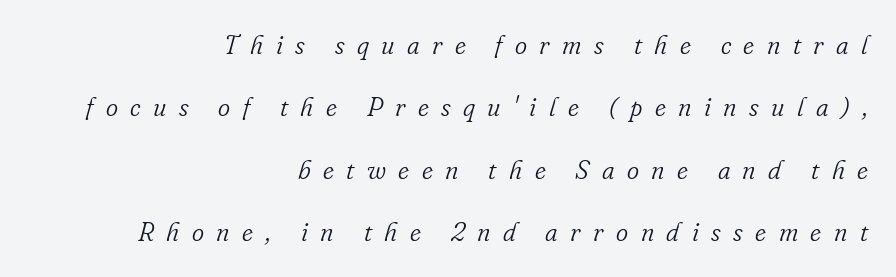
Unmarked baselines from the first word to the last. A great deal of white space separates one row of letters from the next. The rag falls on the left side of this text block. The typeface has the unassuming heft of standard copy or less. If you drew a line through each stem, it would be angled.
